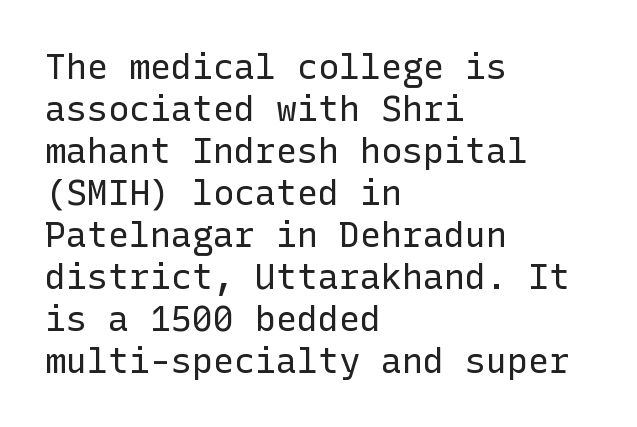
Q: Is the text bold? A: No.
Q: Is the text italic (slanted)? A: No, it is upright.
Q: Is the typeface a serif or a sans-serif typeface? A: Sans-serif.
Q: Is the text underlined? A: No.
Q: How is the paragraph aligned? A: Left-aligned.
Q: Is the spacing between letters normal or unusually wide? A: Normal.
Q: Width (condensed, normal, or wide)? A: Normal.
Q: Stroke contrast? A: Low.
Q: x-height? A: Medium.
